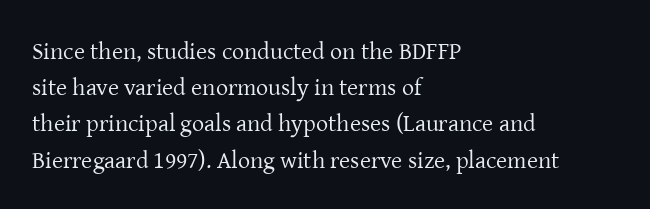
{"italic": "no", "bold": "no", "underline": "no", "align": "left", "line_spacing": "normal", "line_spacing_ratio": 1.51, "letter_spacing": "normal", "letter_spacing_em": 0.0, "glyph_px": 24}
